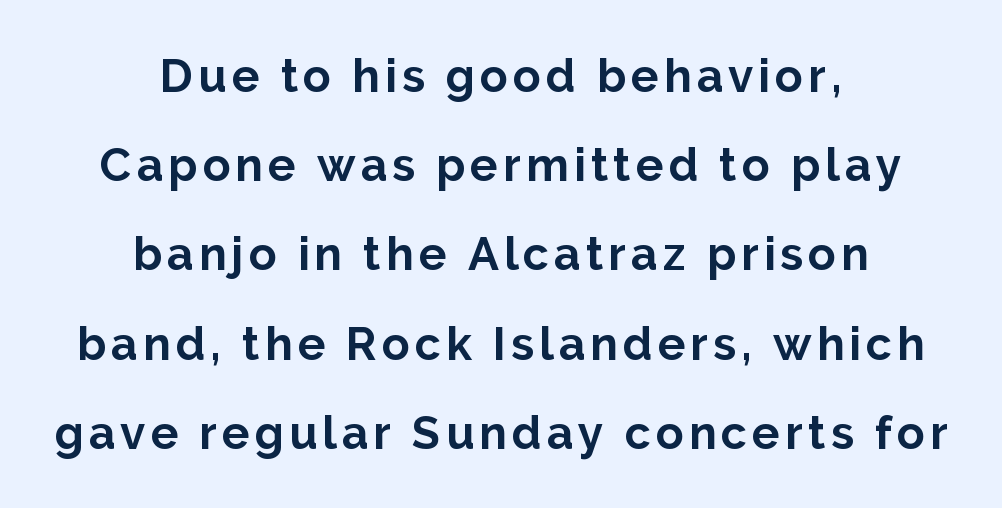
{"serif": "no", "italic": "no", "bold": "yes", "weight": "bold", "width": "normal", "stroke_contrast": "low", "x_height": "medium", "monospaced": "no", "underline": "no", "align": "center", "line_spacing": "loose", "line_spacing_ratio": 1.94, "glyph_px": 46}
